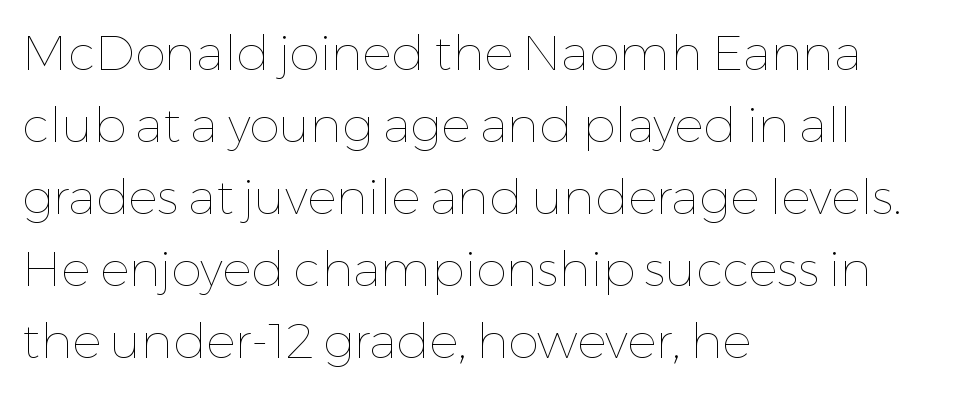
{"italic": "no", "bold": "no", "weight": "thin", "width": "normal", "stroke_contrast": "low", "x_height": "medium", "monospaced": "no", "underline": "no", "align": "left", "line_spacing": "normal", "line_spacing_ratio": 1.47, "letter_spacing": "normal", "letter_spacing_em": 0.0, "glyph_px": 49}
